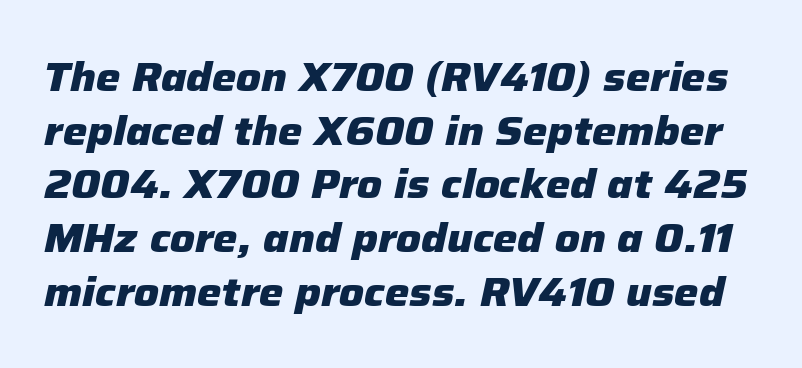
The image shows 41 px heavy type, italic (leaning right); set normal line spacing (1.31x), normal letter spacing, not underlined; low stroke contrast and a medium x-height.
